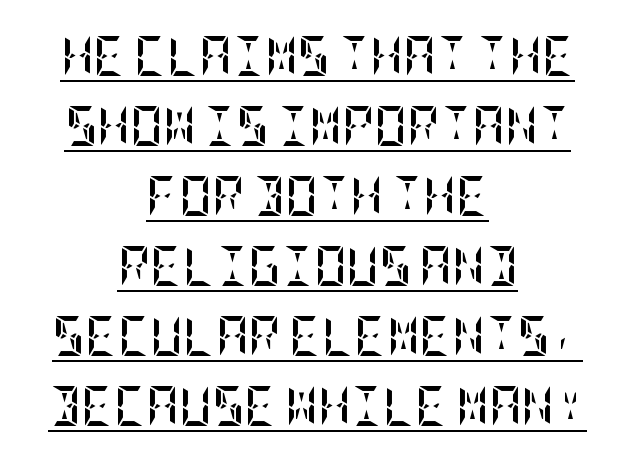
The image shows 40 px semibold, condensed type, upright; set centered, line spacing 1.75x, normal letter spacing, underlined; low stroke contrast and a large x-height.
